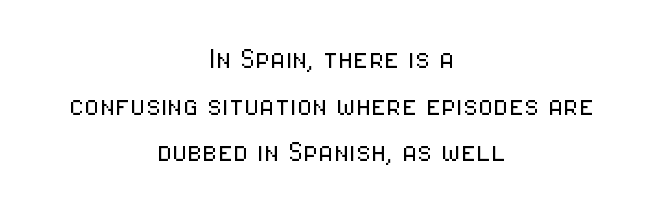
Q: Is the text bold? A: No.
Q: Is the text italic (slanted)? A: No, it is upright.
Q: Is the typeface a serif or a sans-serif typeface? A: Sans-serif.
Q: Is the text underlined? A: No.
Q: How is the paragraph aligned? A: Centered.
Q: Is the spacing between letters normal or unusually wide? A: Normal.
Q: Is the spacing between lines tight, normal or loose? A: Normal.
Q: Width (condensed, normal, or wide)? A: Condensed.
Q: Stroke contrast? A: Low.
Q: x-height? A: Medium.
Q: Monospaced? A: No.
